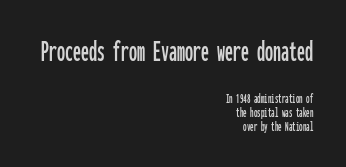
Note: larger setting up top, smaller setting below. The passage shown is not underscored anywhere. This sample uses an upright cut, with every glyph sitting square on the baseline. Does the leading feel generous? Not at all — it's pinched. What kind of face is this? One without serifs — a sans. The face used here is rendered with its standard letterfit.
